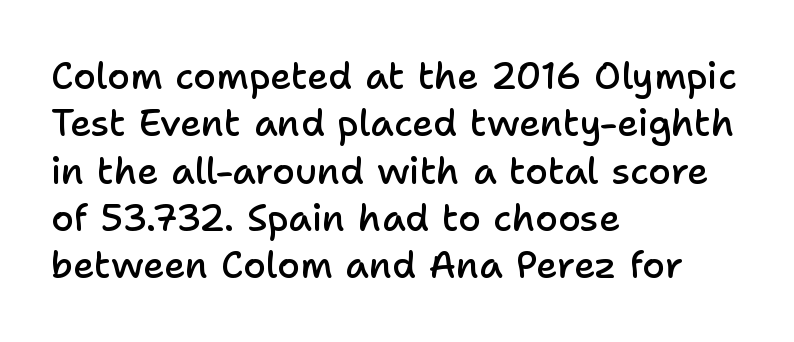
{"serif": "no", "italic": "no", "bold": "semi", "weight": "semibold", "width": "normal", "stroke_contrast": "low", "x_height": "medium", "monospaced": "no", "underline": "no", "align": "left", "line_spacing": "normal", "line_spacing_ratio": 1.28, "letter_spacing": "normal", "letter_spacing_em": 0.0, "glyph_px": 37}
